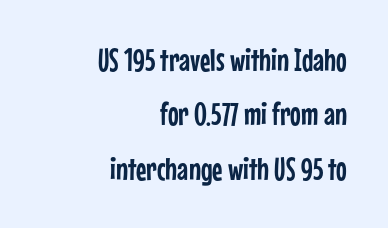
Q: Is the text italic (slanted)? A: No, it is upright.
Q: Is the typeface a serif or a sans-serif typeface? A: Sans-serif.
Q: Is the text underlined? A: No.
Q: How is the paragraph aligned? A: Right-aligned.
Q: Is the spacing between letters normal or unusually wide? A: Normal.
Q: Is the spacing between lines tight, normal or loose? A: Normal.
Q: Width (condensed, normal, or wide)? A: Condensed.
Q: Stroke contrast? A: Low.
Q: x-height? A: Medium.
Q: Monospaced? A: No.
